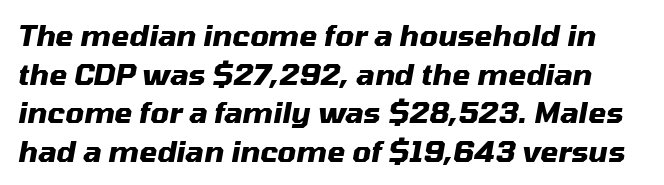
Weight: bold. Posture: slanted. Proportional: the letters do not fall into vertical columns. Descenders are the only things crossing below the line. Letter spacing: default. The lines sit at an ordinary, default distance from one another.
